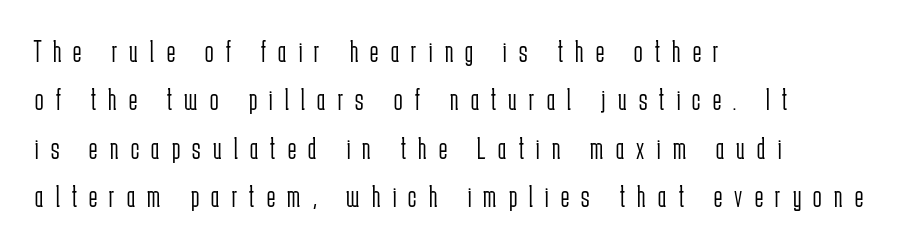
The image shows 31 px light, condensed sans-serif type, upright; set left-aligned, normal line spacing (1.56x), unusually wide letter spacing (+0.4 em), not underlined; low stroke contrast and a medium x-height.
